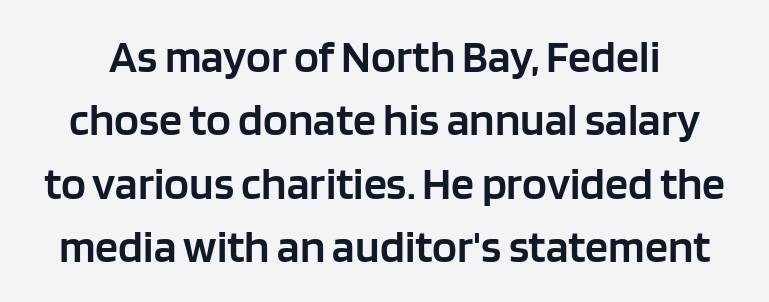
{"serif": "no", "italic": "no", "bold": "semi", "weight": "semibold", "width": "normal", "stroke_contrast": "low", "x_height": "large", "monospaced": "no", "underline": "no", "line_spacing": "normal", "line_spacing_ratio": 1.38, "letter_spacing": "normal", "letter_spacing_em": 0.0, "glyph_px": 46}
